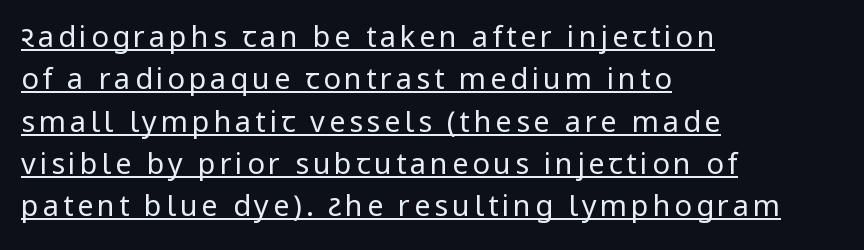
The image shows 29 px regular-weight sans-serif type, upright; set left-aligned, normal line spacing (1.46x), underlined; low stroke contrast and a medium x-height.
